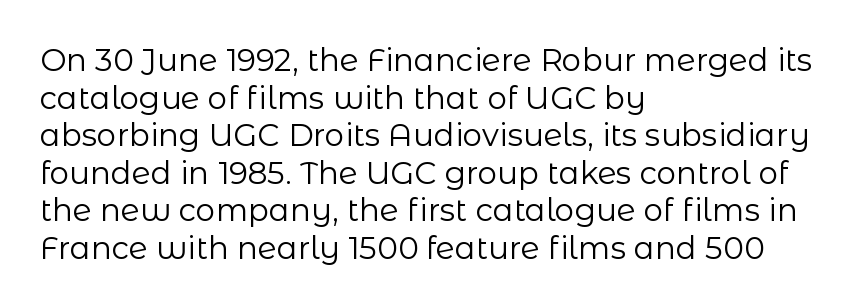
{"serif": "no", "italic": "no", "bold": "no", "weight": "regular", "width": "normal", "stroke_contrast": "low", "x_height": "medium", "monospaced": "no", "underline": "no", "align": "left", "line_spacing_ratio": 1.21, "letter_spacing": "normal", "letter_spacing_em": 0.0, "glyph_px": 31}
